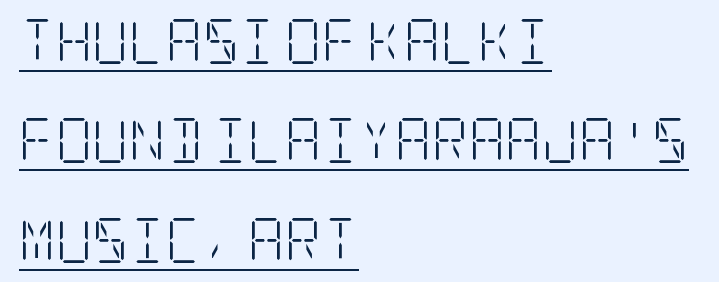
Q: Is the text bold? A: No.
Q: Is the text italic (slanted)? A: No, it is upright.
Q: Is the typeface a serif or a sans-serif typeface? A: Serif.
Q: Is the text underlined? A: Yes.
Q: How is the paragraph aligned? A: Left-aligned.
Q: Is the spacing between letters normal or unusually wide? A: Normal.
Q: Is the spacing between lines tight, normal or loose? A: Loose.
Q: Width (condensed, normal, or wide)? A: Condensed.
Q: Stroke contrast? A: Low.
Q: x-height? A: Large.
